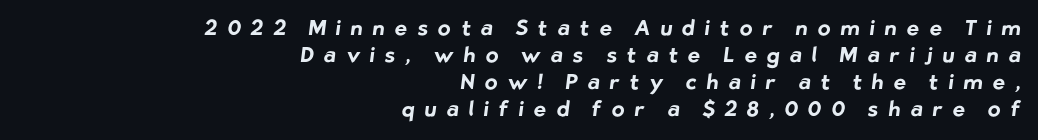
Q: Is the text bold? A: Yes.
Q: Is the text underlined? A: No.
Q: How is the paragraph aligned? A: Right-aligned.
Q: Is the spacing between letters normal or unusually wide? A: Unusually wide.
Q: Is the spacing between lines tight, normal or loose? A: Normal.
